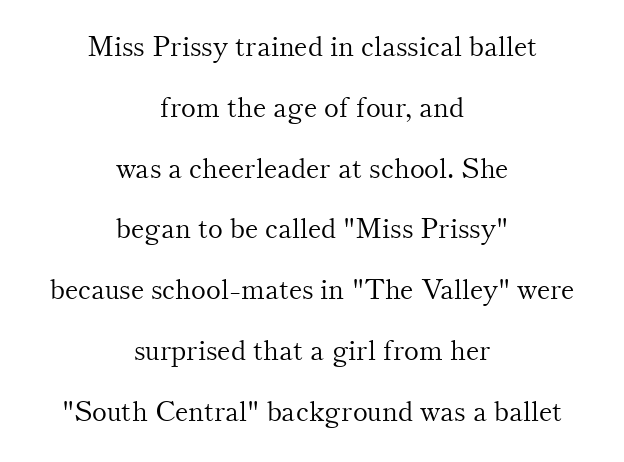
The image shows 28 px light serif type, upright; set centered, loose line spacing (2.17x), normal letter spacing, not underlined; medium stroke contrast and a small x-height.
